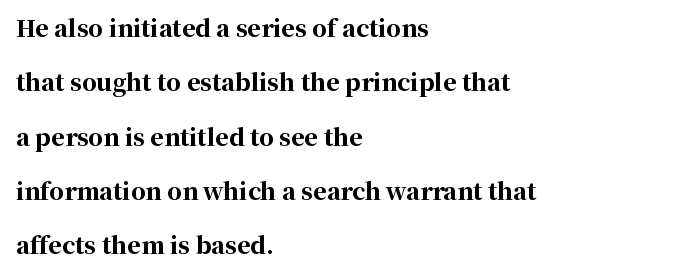
{"italic": "no", "bold": "yes", "underline": "no", "align": "left", "line_spacing": "loose", "line_spacing_ratio": 2.36, "letter_spacing": "normal", "letter_spacing_em": 0.0, "glyph_px": 23}
